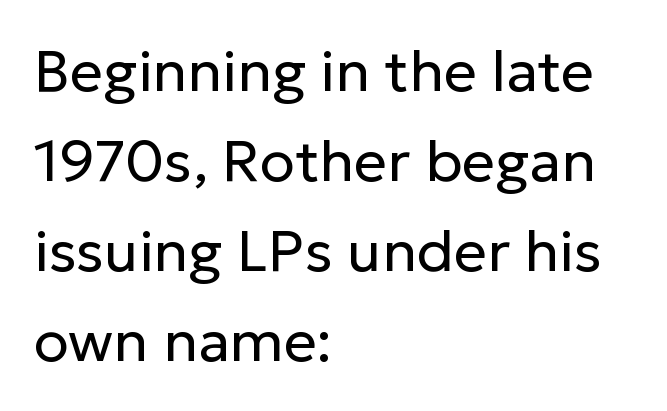
Q: Is the text bold? A: No.
Q: Is the text italic (slanted)? A: No, it is upright.
Q: Is the typeface a serif or a sans-serif typeface? A: Sans-serif.
Q: Is the text underlined? A: No.
Q: How is the paragraph aligned? A: Left-aligned.
Q: Is the spacing between letters normal or unusually wide? A: Normal.
Q: Is the spacing between lines tight, normal or loose? A: Normal.
Q: Width (condensed, normal, or wide)? A: Normal.
Q: Stroke contrast? A: Low.
Q: x-height? A: Medium.
Q: Monospaced? A: No.
